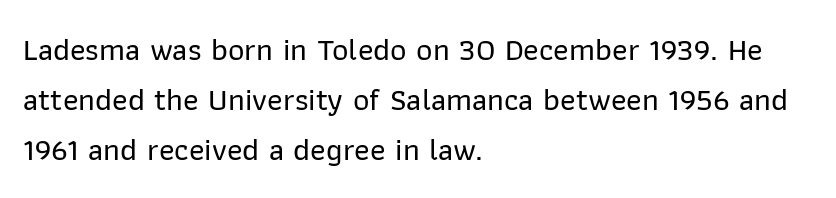
{"serif": "no", "italic": "no", "width": "normal", "stroke_contrast": "low", "x_height": "medium", "monospaced": "no", "underline": "no", "align": "left", "line_spacing": "normal", "line_spacing_ratio": 1.56, "letter_spacing": "normal", "letter_spacing_em": 0.0, "glyph_px": 32}
